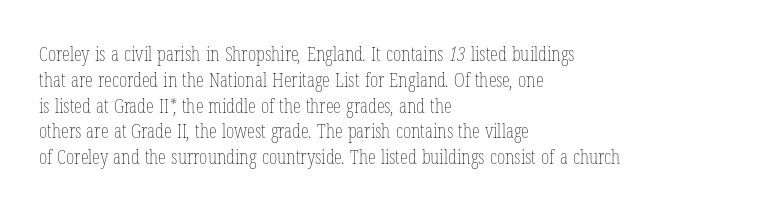
Plain, unruled lines of type. The rendering uses a moderate line-height, typical for paragraphs. Notice how the passage keeps a crisp vertical edge on the left only. No chunkiness to these letters — they're not bold. Letter spacing: default.
